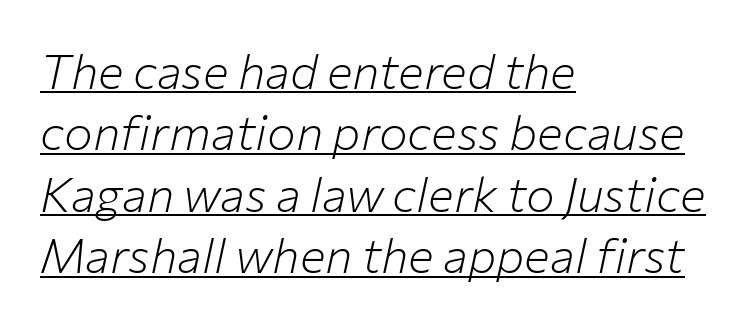
{"italic": "yes", "lean": "right", "slant_degrees": 12, "bold": "no", "weight": "light", "width": "normal", "stroke_contrast": "low", "x_height": "medium", "monospaced": "no", "underline": "yes", "align": "left", "line_spacing": "normal", "line_spacing_ratio": 1.28, "letter_spacing": "normal", "letter_spacing_em": 0.0, "glyph_px": 48}
